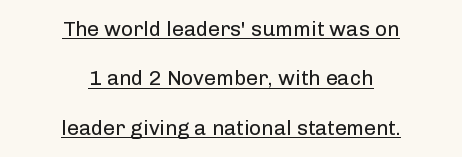
The image shows 21 px text type, upright; set centered, loose line spacing (2.35x), normal letter spacing, underlined.
